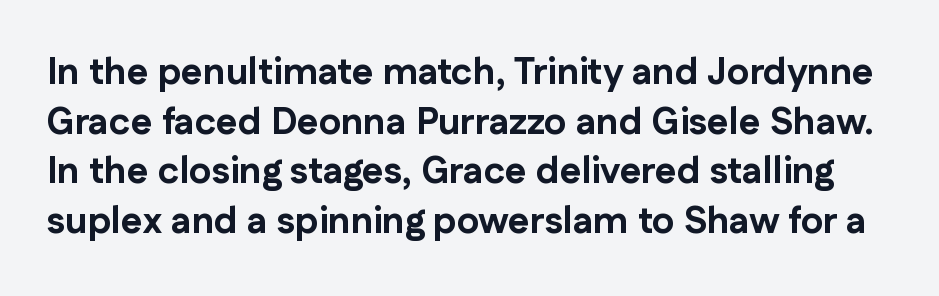
Q: Is the text bold? A: Yes.
Q: Is the text italic (slanted)? A: No, it is upright.
Q: Is the typeface a serif or a sans-serif typeface? A: Sans-serif.
Q: Is the text underlined? A: No.
Q: Is the spacing between letters normal or unusually wide? A: Normal.
Q: Is the spacing between lines tight, normal or loose? A: Normal.
Q: Width (condensed, normal, or wide)? A: Normal.
Q: Stroke contrast? A: Low.
Q: x-height? A: Medium.
Q: Monospaced? A: No.
